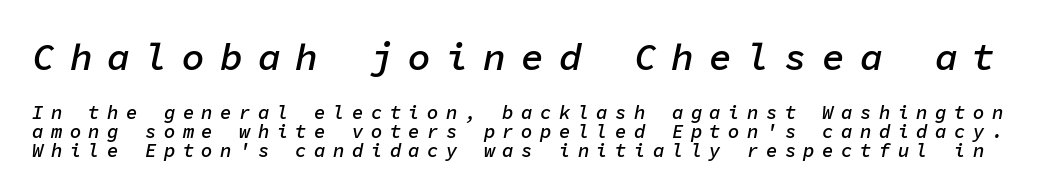
Look at the glyph heights: the upper group is clearly the bigger setting. Glyph-to-glyph distance is far greater than everyday printed text. Any mark beneath the type? The region is blank. A typesetter would call this leading minimal, almost set solid. A fair bit of extra ink — the face is semibold, not bold.
